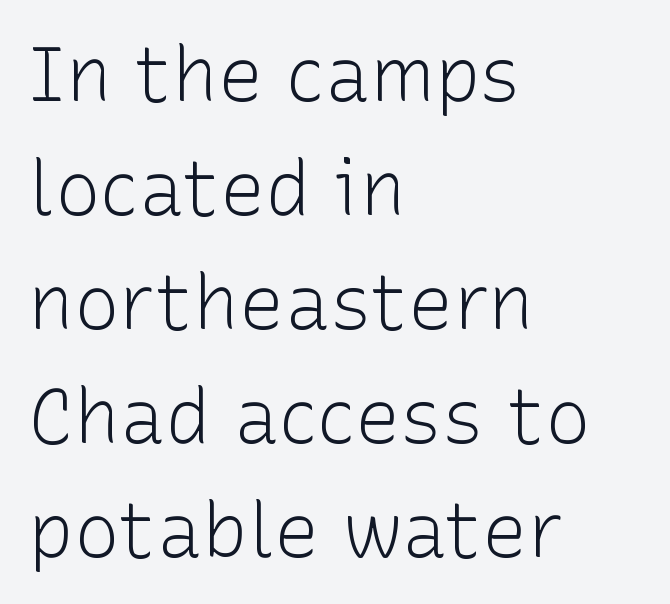
Q: Is the text bold? A: No.
Q: Is the text italic (slanted)? A: No, it is upright.
Q: Is the typeface a serif or a sans-serif typeface? A: Sans-serif.
Q: Is the text underlined? A: No.
Q: How is the paragraph aligned? A: Left-aligned.
Q: Is the spacing between letters normal or unusually wide? A: Normal.
Q: Is the spacing between lines tight, normal or loose? A: Normal.
Q: Width (condensed, normal, or wide)? A: Normal.
Q: Stroke contrast? A: Low.
Q: x-height? A: Medium.
Q: Monospaced? A: No.
